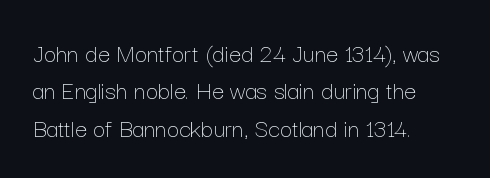
The image shows 27 px text type, upright; set left-aligned, normal line spacing (1.38x), normal letter spacing, not underlined.
